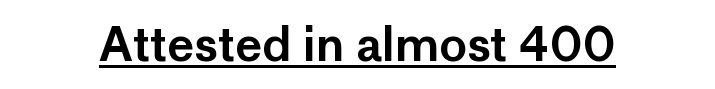
The image shows 46 px sans-serif type, upright; set normal letter spacing, underlined; low stroke contrast and a medium x-height.
